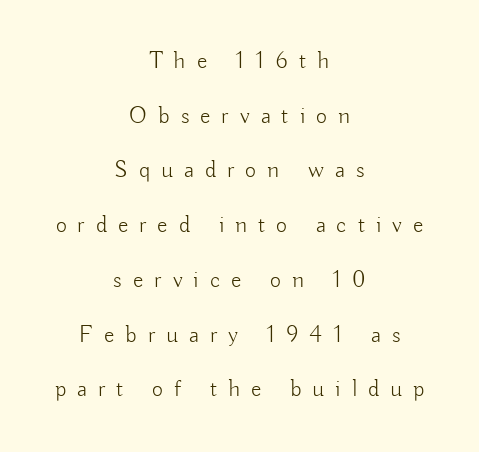
Q: Is the text bold? A: No.
Q: Is the text italic (slanted)? A: No, it is upright.
Q: Is the text underlined? A: No.
Q: How is the paragraph aligned? A: Centered.
Q: Is the spacing between letters normal or unusually wide? A: Unusually wide.
Q: Is the spacing between lines tight, normal or loose? A: Loose.
